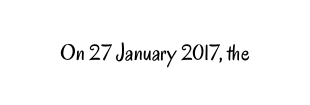
Q: Is the text bold? A: No.
Q: Is the text italic (slanted)? A: No, it is upright.
Q: Is the text underlined? A: No.
Q: Is the spacing between letters normal or unusually wide? A: Normal.
